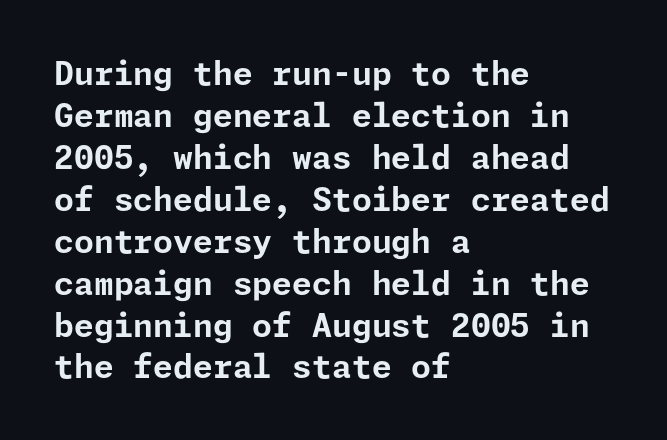
Q: Is the text bold? A: Yes.
Q: Is the text italic (slanted)? A: No, it is upright.
Q: Is the typeface a serif or a sans-serif typeface? A: Sans-serif.
Q: Is the text underlined? A: No.
Q: How is the paragraph aligned? A: Left-aligned.
Q: Is the spacing between letters normal or unusually wide? A: Normal.
Q: Is the spacing between lines tight, normal or loose? A: Normal.
Q: Width (condensed, normal, or wide)? A: Normal.
Q: Stroke contrast? A: Low.
Q: x-height? A: Medium.
